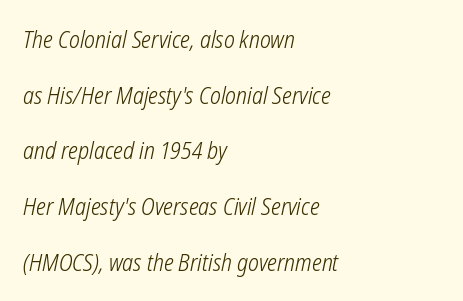
{"bold": "no", "underline": "no", "align": "left", "line_spacing": "loose", "line_spacing_ratio": 2.42, "letter_spacing": "normal", "letter_spacing_em": 0.0, "glyph_px": 23}
